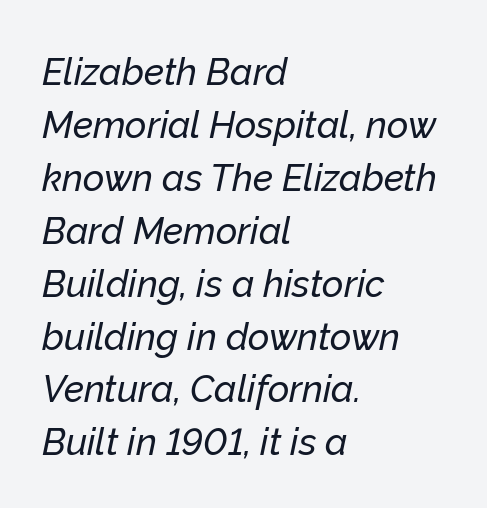
These lines were composed using italics. One-word summary of the alignment: left. The rendering uses natural spacing where letterforms have individual widths. Does the leading feel generous? No, just average. The letters sit at their default tracking, neither squeezed nor spread.
